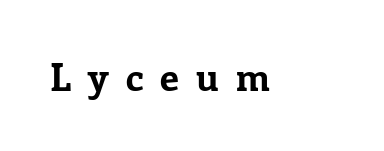
The image shows 38 px bold serif type, upright; set unusually wide letter spacing (+0.45 em), not underlined; low stroke contrast and a medium x-height.
